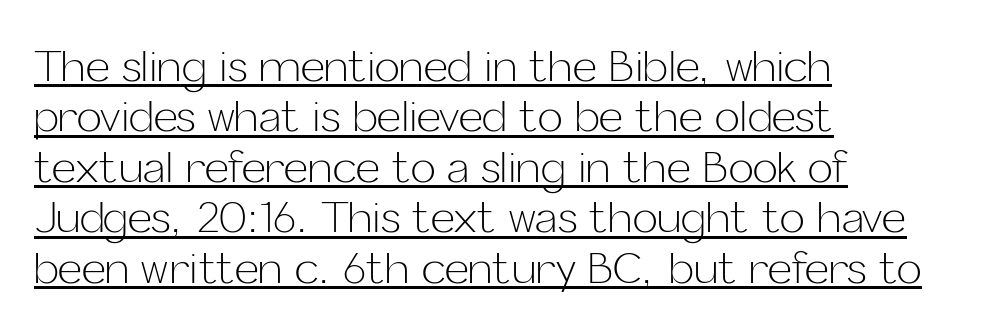
The image shows 42 px light sans-serif type, upright; set left-aligned, line spacing 1.2x, normal letter spacing, underlined; low stroke contrast and a medium x-height.
